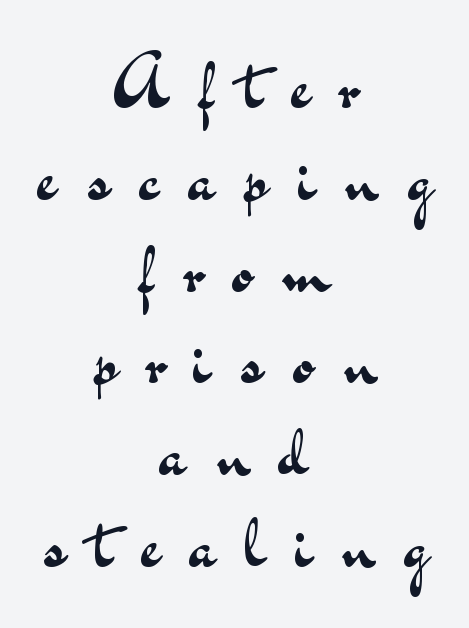
{"serif": "no", "bold": "no", "weight": "regular", "width": "wide", "stroke_contrast": "medium", "x_height": "small", "monospaced": "no", "underline": "no", "align": "center", "line_spacing_ratio": 1.24, "letter_spacing": "wide", "letter_spacing_em": 0.4, "glyph_px": 74}
